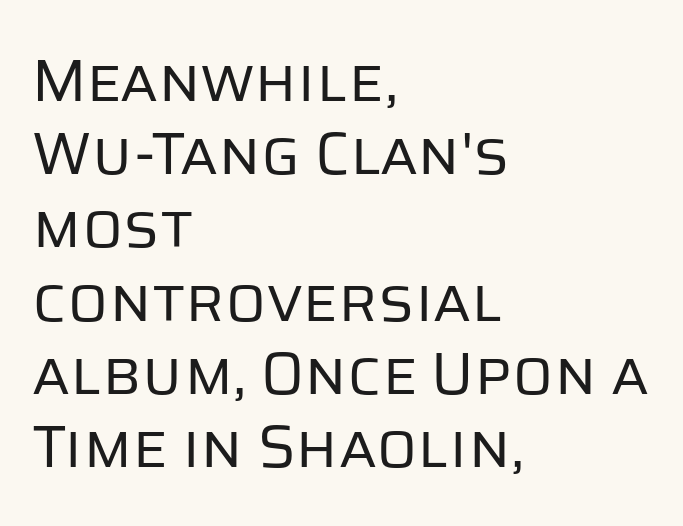
This reads as an unemphasized weight, regular at the heaviest. Beneath every word, the page is bare. The passage is arranged the way most books set body copy — flush left. This is the regular roman posture of the typeface. The face used here is proportionally spaced, like ordinary book or web type. Compared with typical body copy, the letter spacing here is the same.
